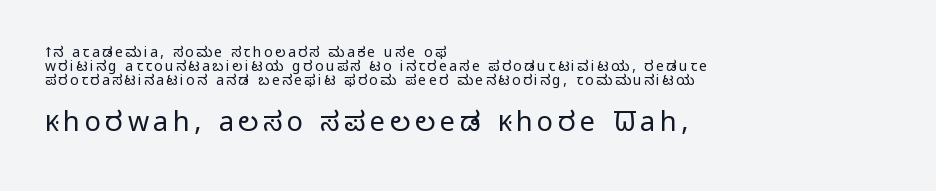
The image shows 27 px text type, upright; set left-aligned, tight line spacing (1.0x), not underlined; the second (bottom) block is 1.93x larger.
